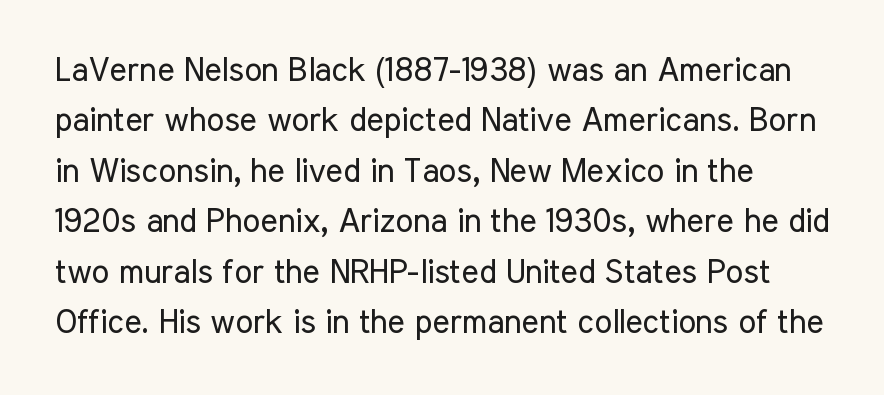
Q: Is the text bold? A: No.
Q: Is the text italic (slanted)? A: No, it is upright.
Q: Is the typeface a serif or a sans-serif typeface? A: Sans-serif.
Q: Is the text underlined? A: No.
Q: Is the spacing between letters normal or unusually wide? A: Normal.
Q: Is the spacing between lines tight, normal or loose? A: Normal.
Q: Width (condensed, normal, or wide)? A: Condensed.
Q: Stroke contrast? A: Low.
Q: x-height? A: Medium.
Q: Monospaced? A: No.
